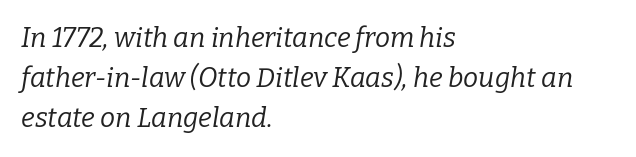
Q: Is the text bold? A: No.
Q: Is the text italic (slanted)? A: Yes, it leans right by about 9 degrees.
Q: Is the text underlined? A: No.
Q: How is the paragraph aligned? A: Left-aligned.
Q: Is the spacing between letters normal or unusually wide? A: Normal.
Q: Is the spacing between lines tight, normal or loose? A: Normal.
